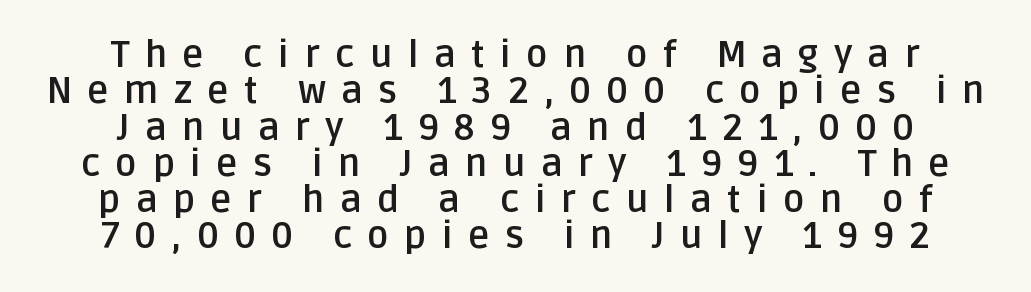
Centered paragraph, ragged on both sides. What stands out about the letter spacing? Its width — letters are far apart. Looks like regular typesetting: each glyph gets only the width it needs. You'd pick this weight for a headline — it's a proper bold. This sample uses a sans-serif face.
